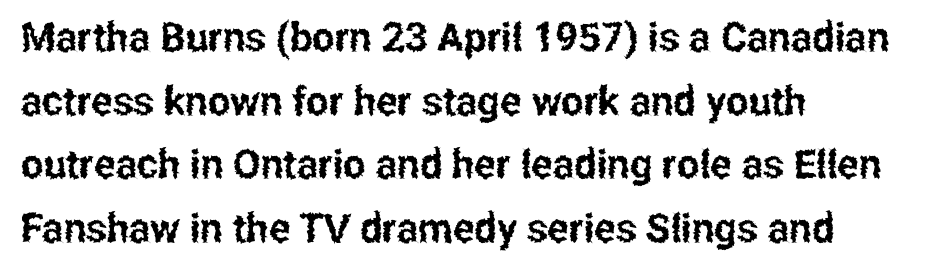
The image shows 40 px condensed sans-serif type, upright; set left-aligned, normal line spacing (1.59x), normal letter spacing, not underlined; low stroke contrast and a medium x-height.
